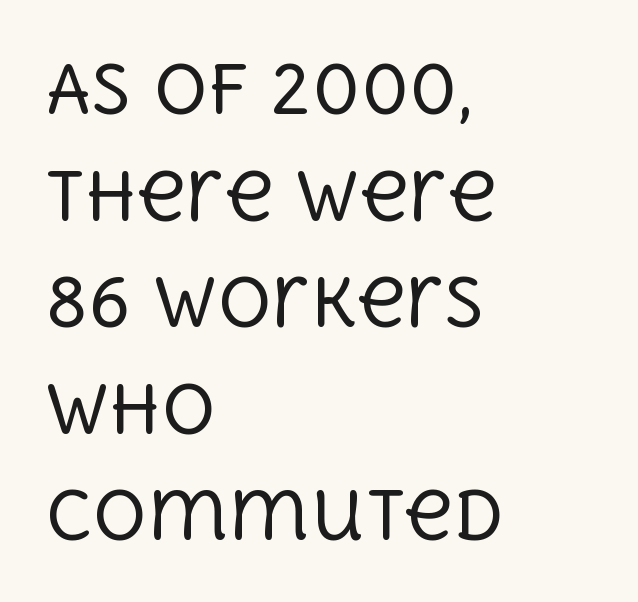
{"serif": "yes", "italic": "no", "bold": "no", "weight": "regular", "width": "normal", "x_height": "large", "monospaced": "no", "underline": "no", "align": "left", "line_spacing": "normal", "line_spacing_ratio": 1.59, "letter_spacing": "normal", "letter_spacing_em": 0.0, "glyph_px": 67}
